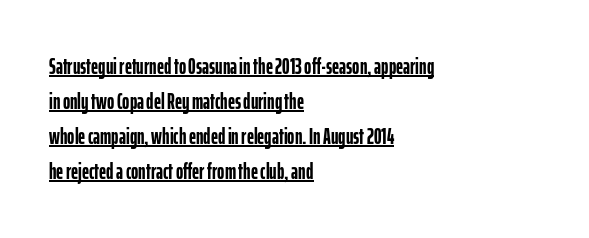
The image shows 22 px bold type, upright; set left-aligned, normal line spacing (1.59x), normal letter spacing, underlined.
